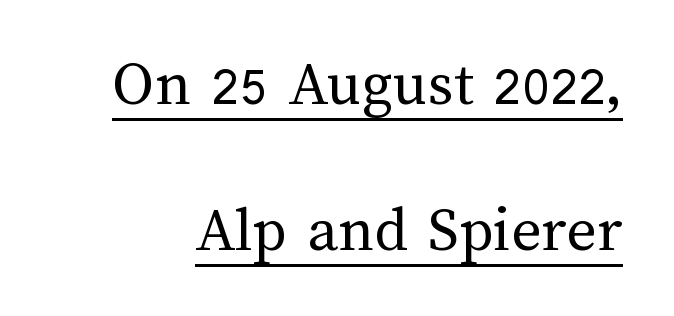
The line-height multiplier appears high, well above default. In terms of posture, this sample is upright. A rule runs beneath these lines of type. Weight: regular or lighter.
